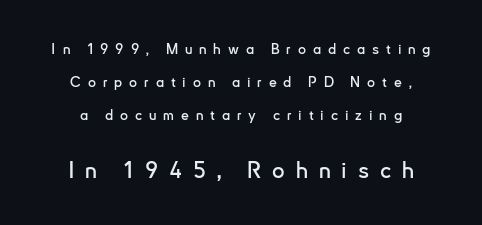
The image shows 22 px text type, upright; set loose line spacing (2.37x), unusually wide letter spacing (+0.49 em), not underlined; the second (bottom) block is 1.57x larger.
